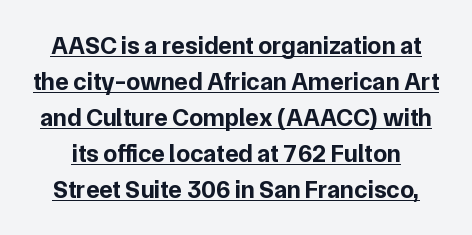
Q: Is the text bold? A: Yes.
Q: Is the text italic (slanted)? A: No, it is upright.
Q: Is the text underlined? A: Yes.
Q: Is the spacing between letters normal or unusually wide? A: Normal.
Q: Is the spacing between lines tight, normal or loose? A: Normal.
